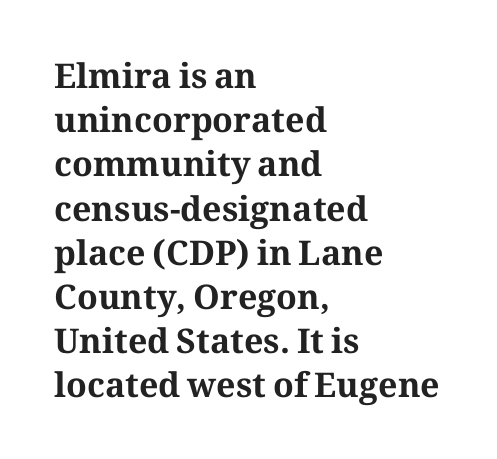
{"serif": "yes", "italic": "no", "bold": "yes", "weight": "bold", "width": "normal", "stroke_contrast": "medium", "x_height": "medium", "monospaced": "no", "underline": "no", "align": "left", "line_spacing": "normal", "line_spacing_ratio": 1.3, "letter_spacing": "normal", "letter_spacing_em": 0.0, "glyph_px": 34}
